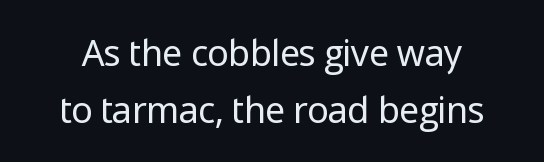
Leading: standard. Each row of text sits above clean, open space. The specimen reads as upright at a glance. Here the designer chose a conventional face with non-uniform glyph widths. Bold? No — there's no thickening of the strokes. Look at the tracking — it's just the regular setting, nothing added.
